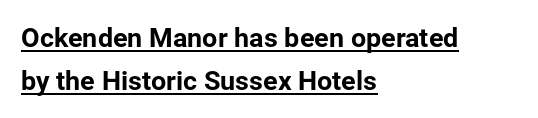
{"italic": "no", "underline": "yes", "align": "left", "line_spacing": "normal", "line_spacing_ratio": 1.59, "letter_spacing": "normal", "letter_spacing_em": 0.0, "glyph_px": 27}
